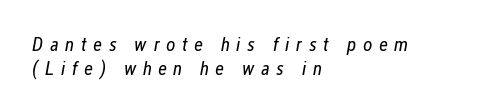
Q: Is the text bold? A: No.
Q: Is the text italic (slanted)? A: Yes, it leans right by about 12 degrees.
Q: Is the text underlined? A: No.
Q: How is the paragraph aligned? A: Left-aligned.
Q: Is the spacing between letters normal or unusually wide? A: Unusually wide.
